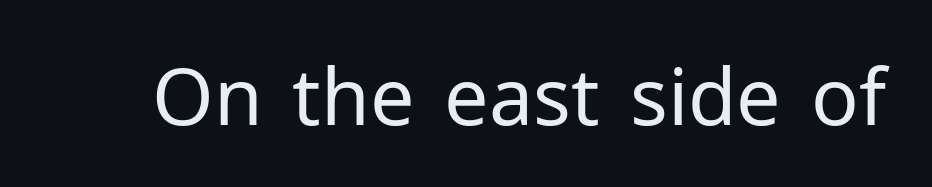
The image shows 79 px regular-weight sans-serif type, upright; set normal letter spacing, not underlined; low stroke contrast and a medium x-height.
